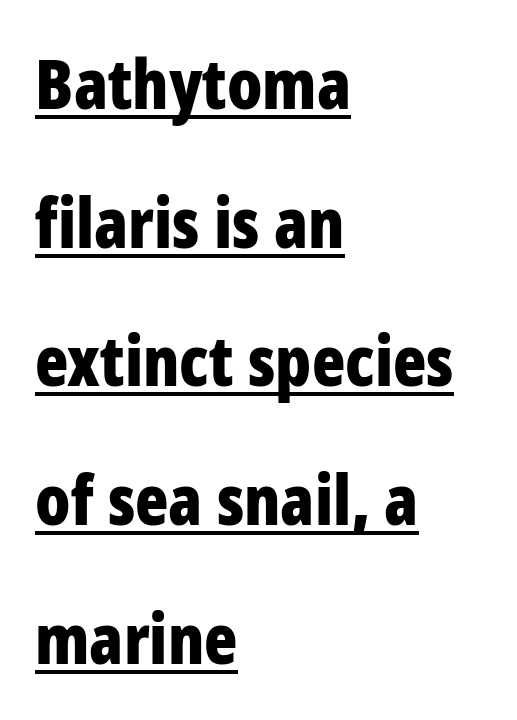
The image shows 69 px bold, condensed sans-serif type, upright; set left-aligned, loose line spacing (2.01x), normal letter spacing, underlined; low stroke contrast and a medium x-height.
